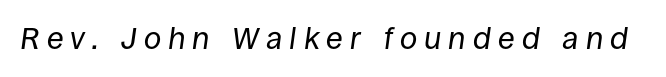
The image shows 31 px regular-weight type, italic (leaning right); set unusually wide letter spacing (+0.23 em), not underlined; low stroke contrast and a large x-height.
